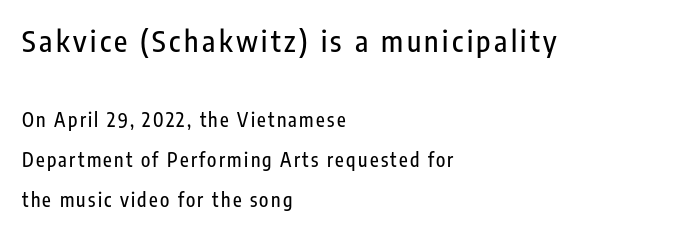
The passage shown is typed in a proportional face where columns would drift. Reading down the block, your eye returns to a fixed left position each line. Of the two passages, the one on top uses the larger point size. Words float on clear page, feet unadorned.
